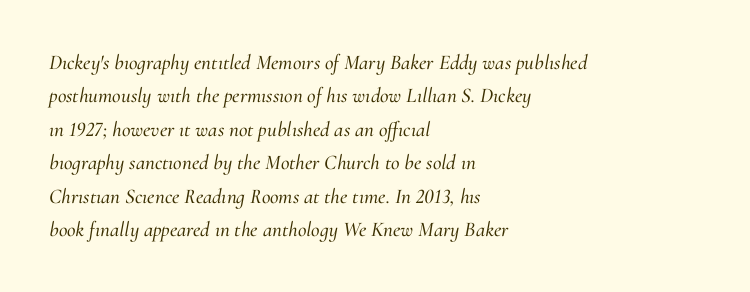
{"italic": "yes", "lean": "right", "slant_degrees": 10, "underline": "no", "align": "left", "line_spacing": "normal", "line_spacing_ratio": 1.59, "letter_spacing": "normal", "letter_spacing_em": 0.0, "glyph_px": 21}
